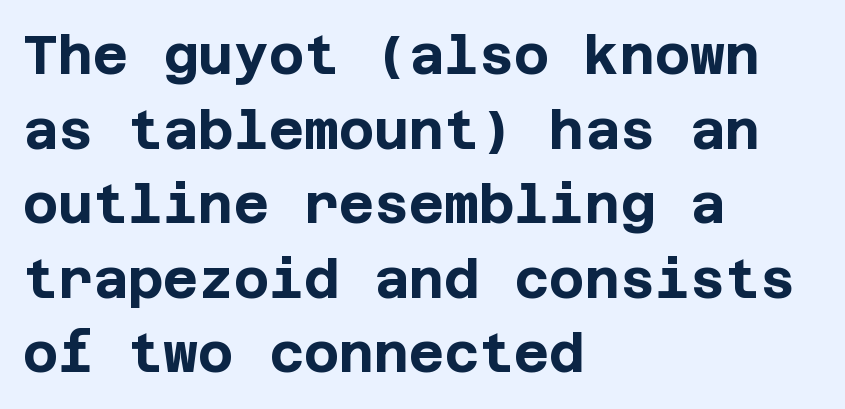
Strokes here are thick enough to call this a true bold. Successive baselines arrive at the customary interval. The foot of each line stays bare and open. Posture: straight, roman, zero tilt. Does the type have serifs? No, each stem ends abruptly. The paragraph shown leans on its left margin.
